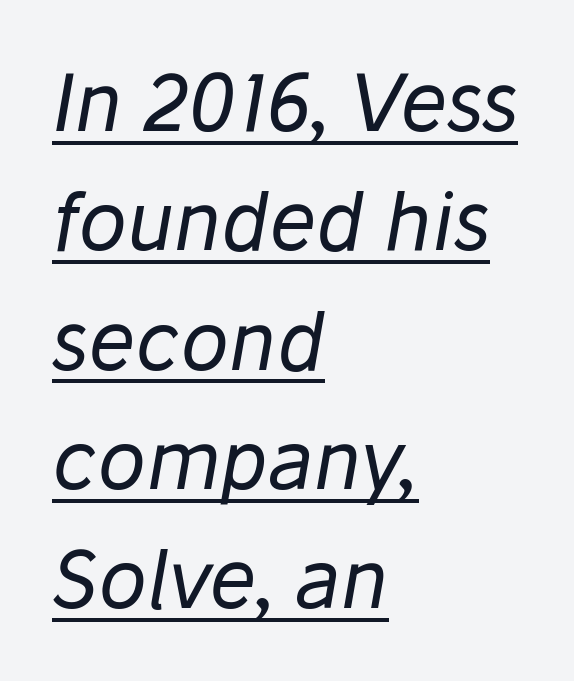
There is no visible air inserted between adjacent glyphs. How would I describe the line gaps? Plain and ordinary. These characters rest on top of a visible drawn line. Line starts are locked; line ends wander. Yep, that's italic — everything's leaning.
